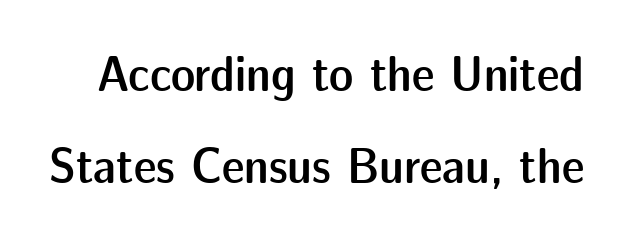
Q: Is the text bold? A: Semi-bold.
Q: Is the text italic (slanted)? A: No, it is upright.
Q: Is the typeface a serif or a sans-serif typeface? A: Sans-serif.
Q: Is the text underlined? A: No.
Q: Is the spacing between letters normal or unusually wide? A: Normal.
Q: Width (condensed, normal, or wide)? A: Normal.
Q: Stroke contrast? A: Low.
Q: x-height? A: Medium.
Q: Monospaced? A: No.
